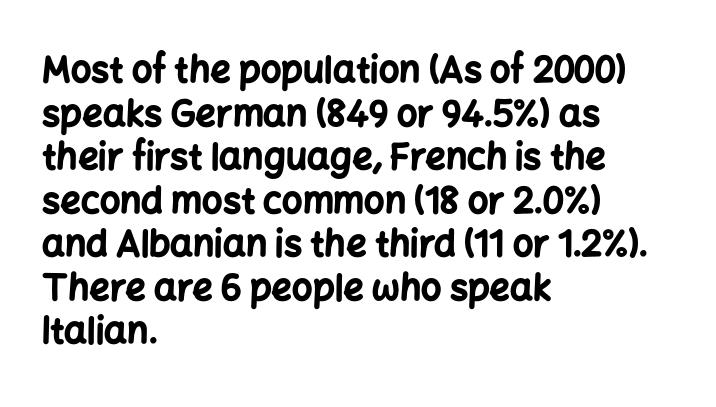
The image shows 36 px bold sans-serif type, upright; set left-aligned, line spacing 1.21x, normal letter spacing, not underlined; low stroke contrast and a medium x-height.
